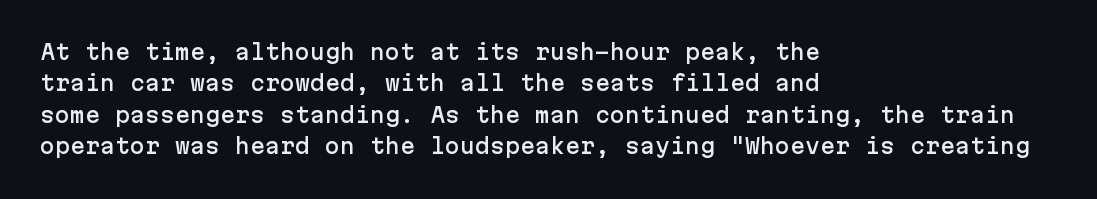
Compared with a centered layout, this one pins lines to the left instead. The space beneath each line is pristine and unruled. The passage shown stacks its lines at a standard gap. Do the letters lean? They stand straight. Spacing between characters is what you'd get straight out of the box.
